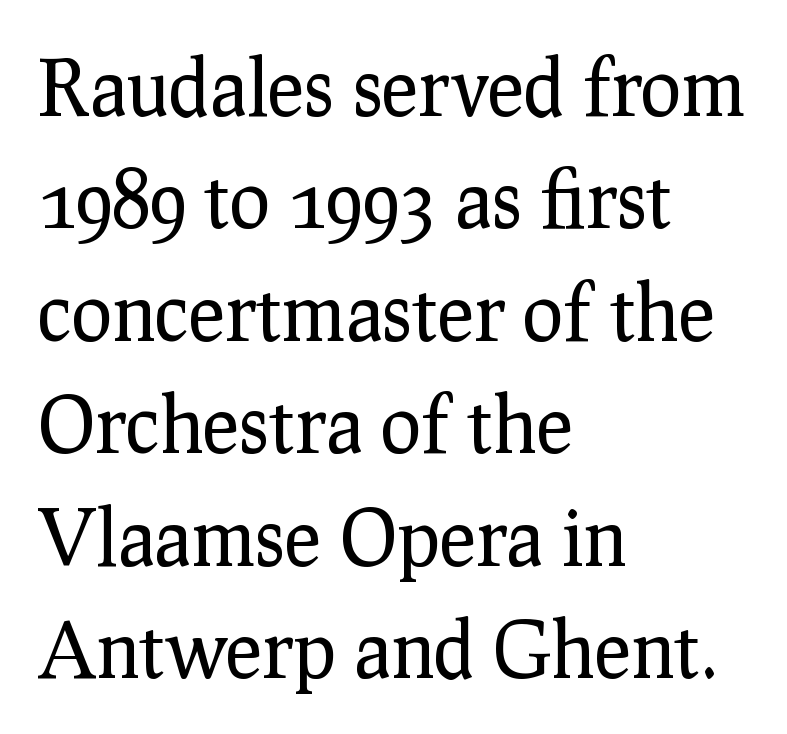
{"serif": "yes", "italic": "no", "bold": "no", "weight": "regular", "width": "normal", "stroke_contrast": "low", "x_height": "medium", "monospaced": "no", "underline": "no", "align": "left", "line_spacing": "normal", "line_spacing_ratio": 1.46, "letter_spacing": "normal", "letter_spacing_em": 0.0, "glyph_px": 77}
